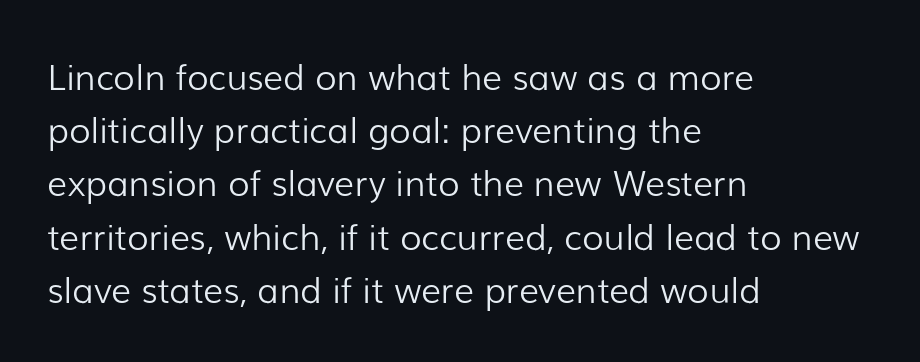
The baseline area is clear. Students, observe: this is what conventionally led text looks like. The rag falls on the right side of this text block. Note the varied advance widths — an 'i' is clearly narrower than an 'm'. The letters stand straight up with perfectly vertical stems.
